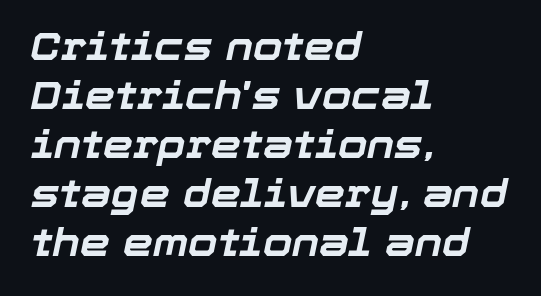
{"italic": "yes", "lean": "right", "slant_degrees": 12, "bold": "yes", "weight": "bold", "width": "normal", "stroke_contrast": "low", "x_height": "medium", "monospaced": "no", "underline": "no", "align": "left", "line_spacing": "normal", "line_spacing_ratio": 1.29, "letter_spacing": "normal", "letter_spacing_em": 0.0, "glyph_px": 38}
